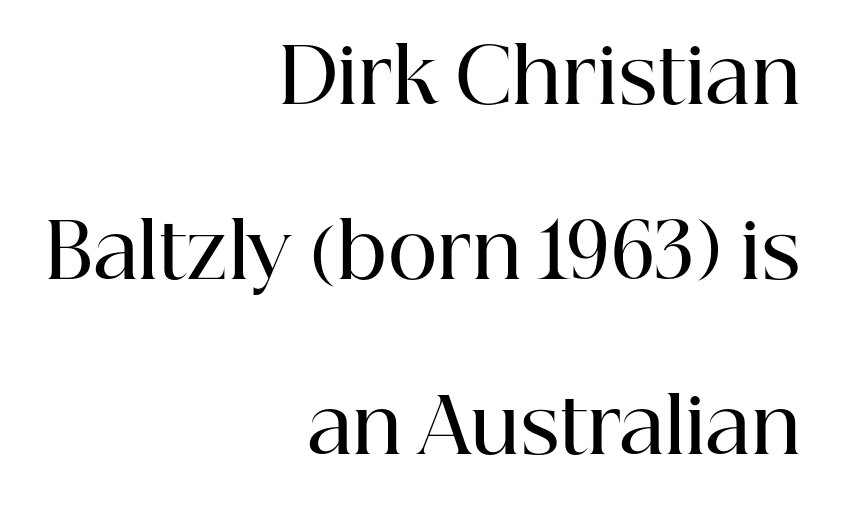
Q: Is the text bold? A: Semi-bold.
Q: Is the text italic (slanted)? A: No, it is upright.
Q: Is the typeface a serif or a sans-serif typeface? A: Serif.
Q: Is the text underlined? A: No.
Q: How is the paragraph aligned? A: Right-aligned.
Q: Is the spacing between letters normal or unusually wide? A: Normal.
Q: Is the spacing between lines tight, normal or loose? A: Loose.
Q: Width (condensed, normal, or wide)? A: Normal.
Q: Stroke contrast? A: High.
Q: x-height? A: Medium.
Q: Monospaced? A: No.
